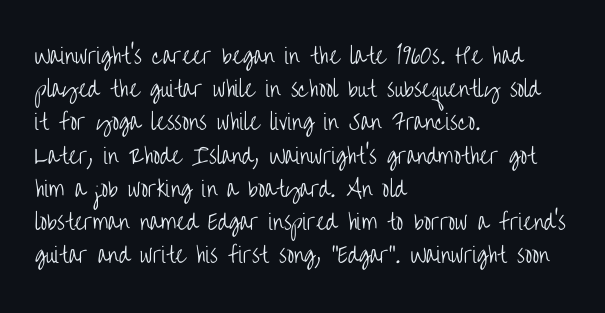
The image shows 21 px text type, upright; set left-aligned, normal line spacing (1.58x), normal letter spacing, not underlined.
